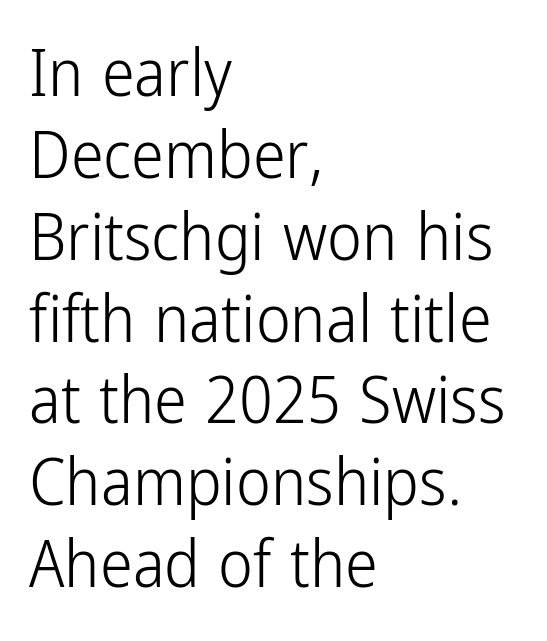
The image shows 66 px light, condensed sans-serif type, upright; set left-aligned, line spacing 1.24x, normal letter spacing, not underlined; low stroke contrast and a medium x-height.
